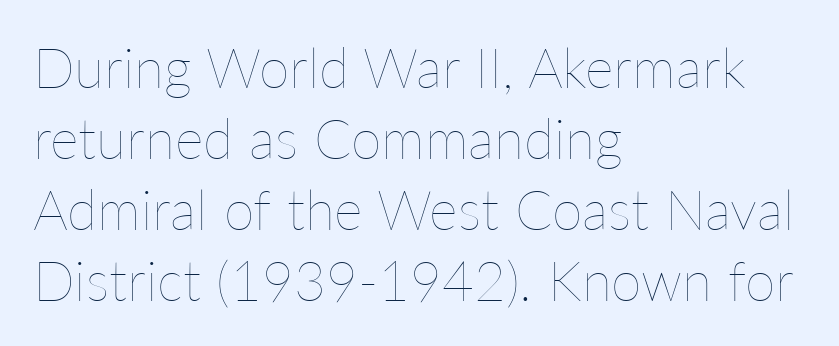
Observe the ordinary spacing: letters are neighbours, not strangers. A typesetter would call this leading conventional body-copy spacing. One-word summary of the alignment: left. These lines were composed using upright roman letters.
